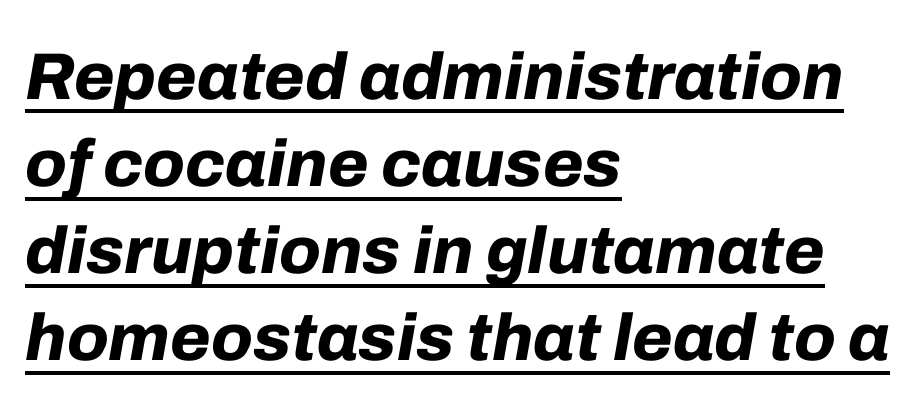
{"italic": "yes", "lean": "right", "slant_degrees": 10, "bold": "yes", "weight": "bold", "width": "normal", "stroke_contrast": "low", "x_height": "medium", "monospaced": "no", "underline": "yes", "align": "left", "line_spacing": "normal", "line_spacing_ratio": 1.32, "letter_spacing": "normal", "letter_spacing_em": 0.0, "glyph_px": 66}
